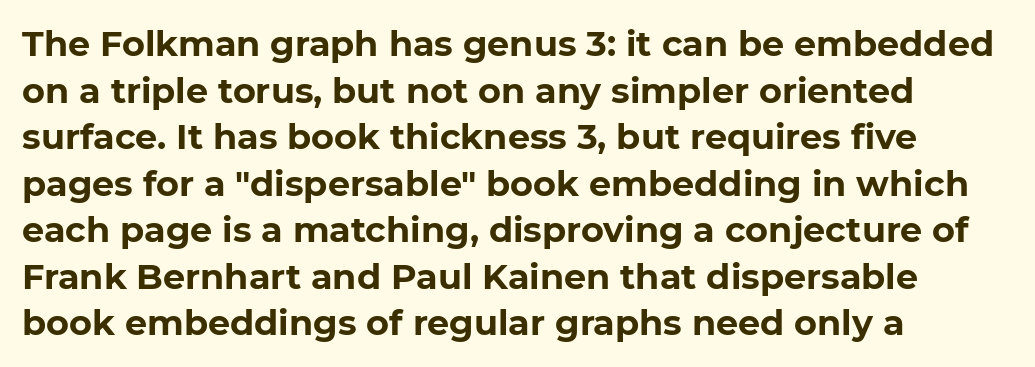
Q: Is the text bold? A: Yes.
Q: Is the text italic (slanted)? A: No, it is upright.
Q: Is the typeface a serif or a sans-serif typeface? A: Sans-serif.
Q: Is the text underlined? A: No.
Q: How is the paragraph aligned? A: Left-aligned.
Q: Is the spacing between letters normal or unusually wide? A: Normal.
Q: Is the spacing between lines tight, normal or loose? A: Normal.
Q: Width (condensed, normal, or wide)? A: Normal.
Q: Stroke contrast? A: Low.
Q: x-height? A: Medium.
Q: Monospaced? A: No.
